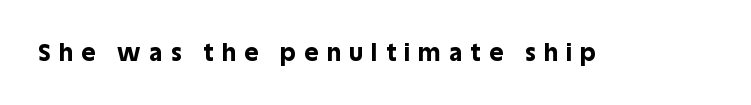
{"italic": "no", "bold": "yes", "underline": "no", "letter_spacing": "wide", "letter_spacing_em": 0.36, "glyph_px": 24}
